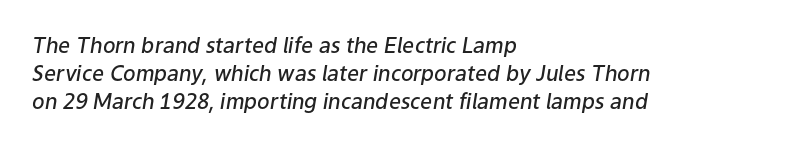
{"italic": "yes", "lean": "right", "slant_degrees": 9, "bold": "semi", "underline": "no", "align": "left", "line_spacing": "normal", "line_spacing_ratio": 1.34, "letter_spacing": "normal", "letter_spacing_em": 0.0, "glyph_px": 21}
